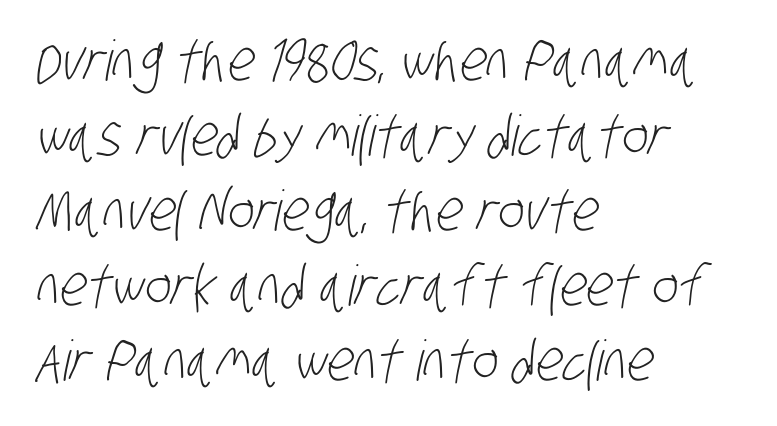
The image shows 56 px light, condensed sans-serif type; set left-aligned, normal line spacing (1.34x), normal letter spacing, not underlined; low stroke contrast and a large x-height.
